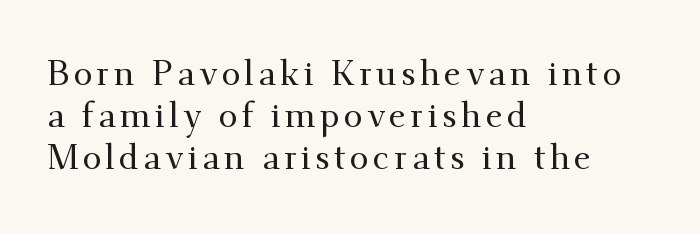
Q: Is the text italic (slanted)? A: No, it is upright.
Q: Is the typeface a serif or a sans-serif typeface? A: Serif.
Q: Is the text underlined? A: No.
Q: How is the paragraph aligned? A: Left-aligned.
Q: Width (condensed, normal, or wide)? A: Normal.
Q: Stroke contrast? A: Medium.
Q: x-height? A: Small.
Q: Monospaced? A: No.
